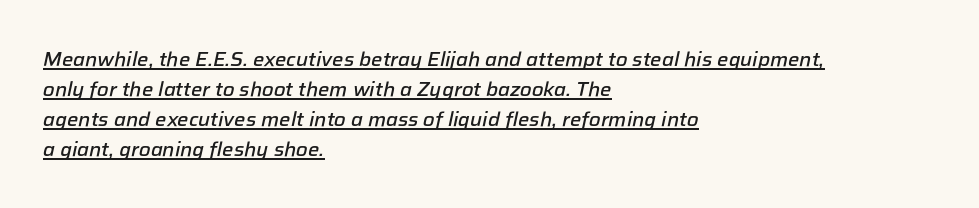
A typesetter would mark this as italic. In terms of letterspacing, this is plain default setting. The face used here appears with an underline applied. Leading: standard. This sample is left-justified, so line endings fall wherever the words run out.
